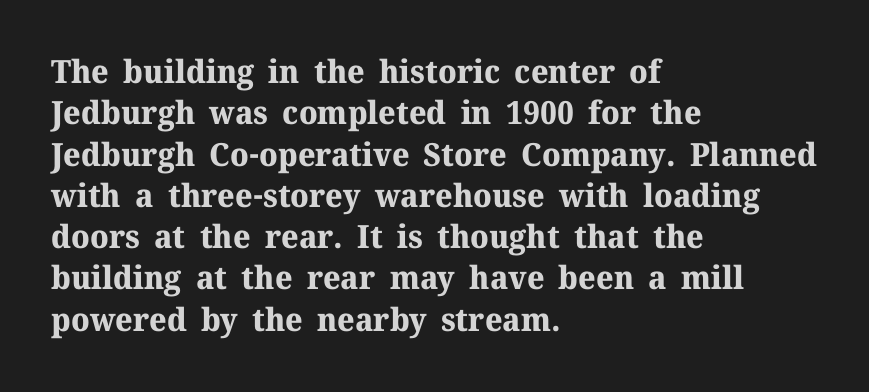
The image shows 32 px bold serif type, upright; set left-aligned, normal line spacing (1.29x), normal letter spacing, not underlined; medium stroke contrast and a medium x-height.
